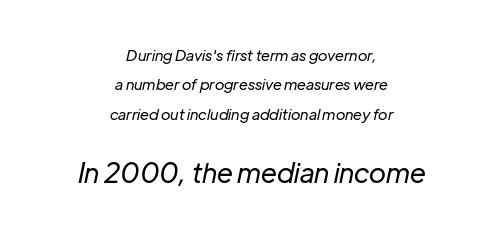
The image shows 27 px text type, italic (leaning right); set centered, loose line spacing (1.96x), normal letter spacing, not underlined; the second (bottom) block is 1.8x larger.
